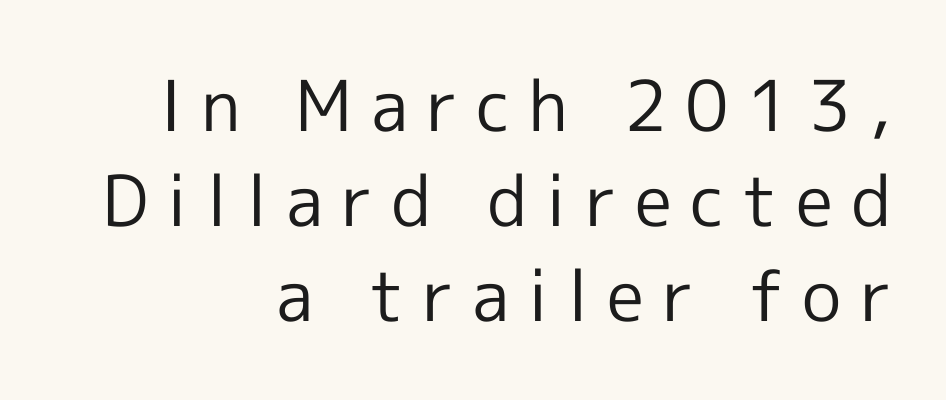
Q: Is the text bold? A: No.
Q: Is the text italic (slanted)? A: No, it is upright.
Q: Is the typeface a serif or a sans-serif typeface? A: Sans-serif.
Q: Is the text underlined? A: No.
Q: How is the paragraph aligned? A: Right-aligned.
Q: Is the spacing between letters normal or unusually wide? A: Unusually wide.
Q: Is the spacing between lines tight, normal or loose? A: Normal.
Q: Width (condensed, normal, or wide)? A: Normal.
Q: x-height? A: Medium.
Q: Monospaced? A: No.
